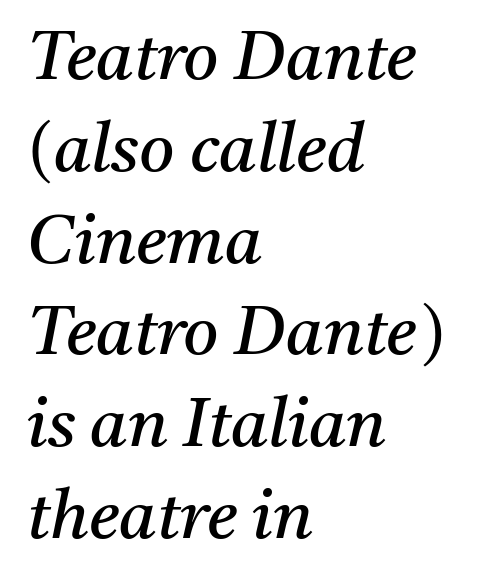
Successive baselines arrive at the customary interval. Each line starts at the same left margin while the right side varies. Unlike a clean sans, this face finishes its strokes with serifs. How are the letters spaced? Ordinarily, with no added tracking.
